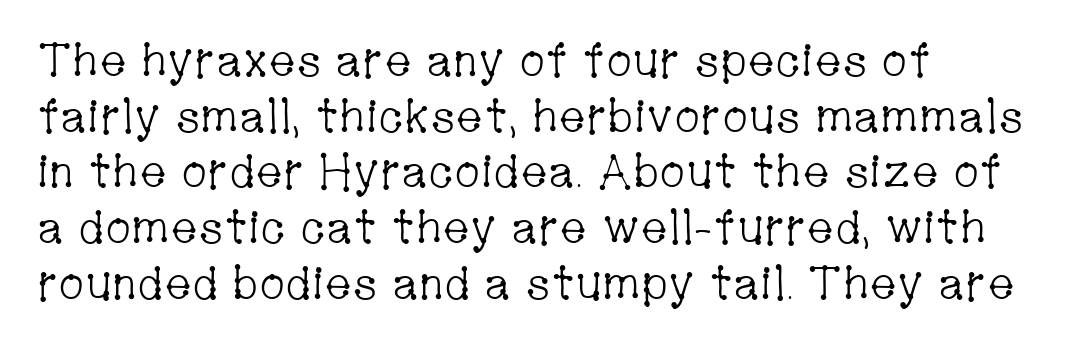
Q: Is the text bold? A: No.
Q: Is the text italic (slanted)? A: No, it is upright.
Q: Is the typeface a serif or a sans-serif typeface? A: Serif.
Q: Is the text underlined? A: No.
Q: Is the spacing between letters normal or unusually wide? A: Normal.
Q: Width (condensed, normal, or wide)? A: Condensed.
Q: Stroke contrast? A: Low.
Q: x-height? A: Medium.
Q: Monospaced? A: No.
